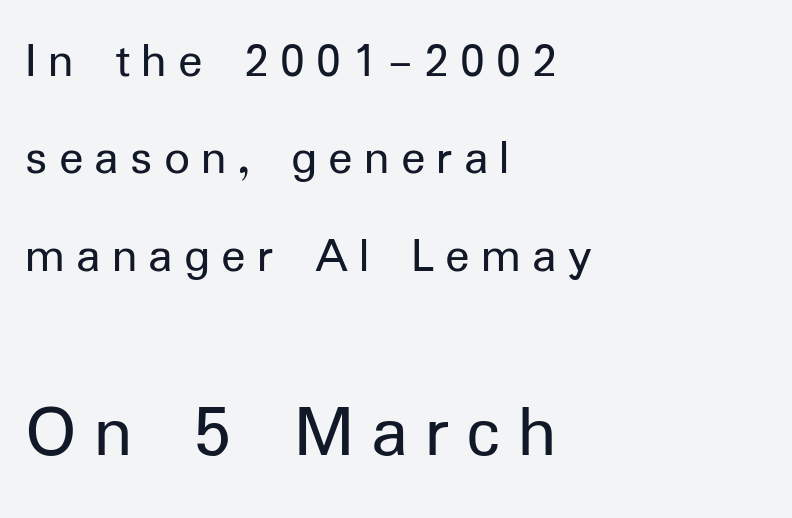
{"serif": "no", "italic": "no", "bold": "no", "weight": "regular", "width": "normal", "stroke_contrast": "low", "x_height": "medium", "monospaced": "no", "underline": "no", "align": "left", "line_spacing": "loose", "line_spacing_ratio": 1.91, "letter_spacing": "wide", "letter_spacing_em": 0.22, "larger_block": "second", "size_ratio": 1.51, "glyph_px": 77}
